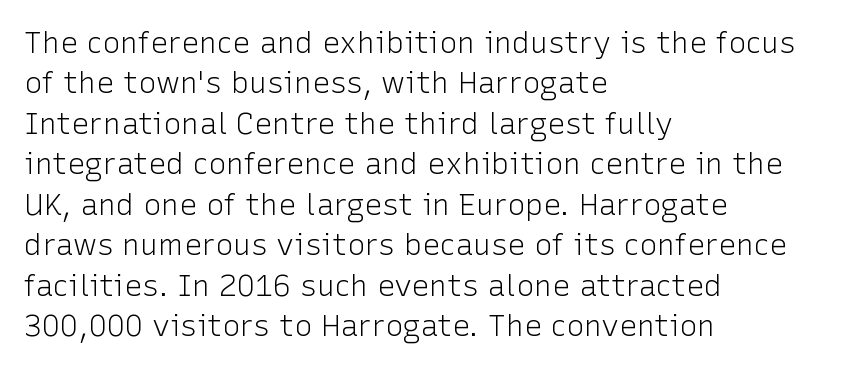
{"serif": "no", "italic": "no", "bold": "no", "weight": "light", "width": "normal", "stroke_contrast": "low", "x_height": "medium", "monospaced": "no", "underline": "no", "align": "left", "line_spacing": "normal", "line_spacing_ratio": 1.35, "letter_spacing": "normal", "letter_spacing_em": 0.0, "glyph_px": 30}
